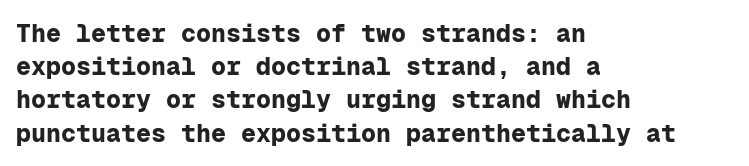
The image shows 25 px bold type, upright; set left-aligned, normal line spacing (1.33x), normal letter spacing, not underlined.
